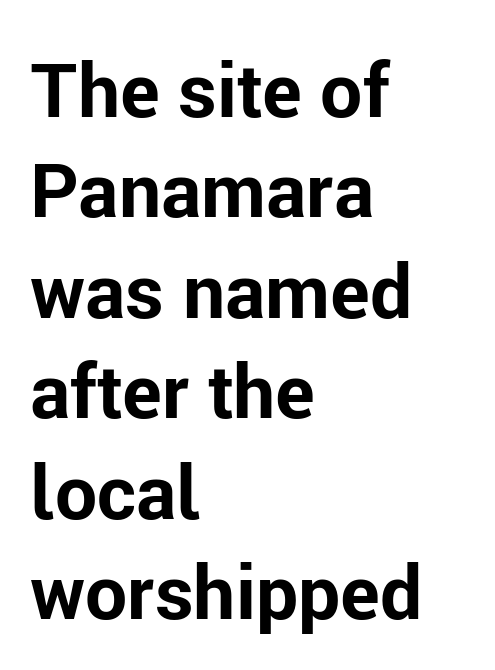
The image shows 75 px bold sans-serif type, upright; set left-aligned, normal line spacing (1.34x), normal letter spacing, not underlined; low stroke contrast and a medium x-height.
